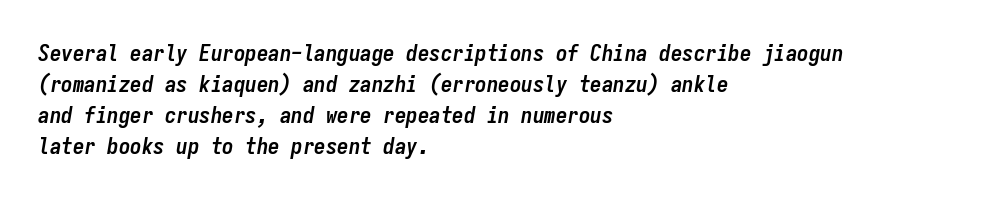
The image shows 23 px bold type, italic (leaning right); set left-aligned, normal line spacing (1.35x), normal letter spacing, not underlined.
